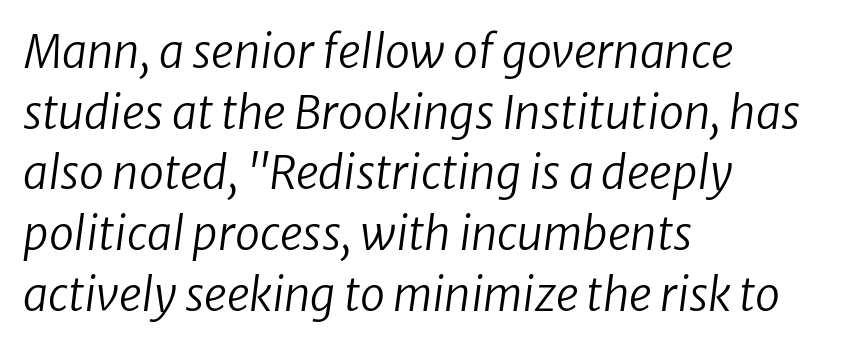
Observe the ordinary spacing: letters are neighbours, not strangers. Would a proofreader flag this as italicized? Yes. The lines sit at an ordinary, default distance from one another. Proportional: the letters do not fall into vertical columns. Vertical stems look standard width or narrower in stroke. The compositor pushed each line to the left boundary.
